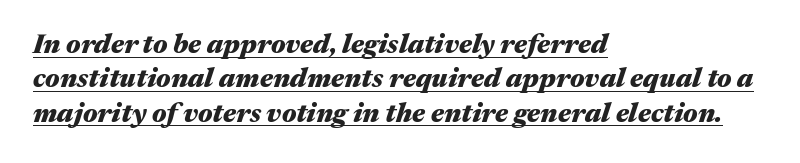
The space between consecutive lines is moderate. Does the weight exceed regular? Yes, all the way to bold. The rendering anchors every line to the left-hand side. You can see a thin bar hugging the bottom of the glyphs. Words appear dense and cohesive because spacing is normal. These lines were composed using italics.
